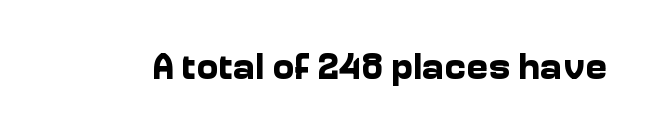
{"serif": "no", "italic": "no", "bold": "yes", "weight": "bold", "width": "normal", "stroke_contrast": "low", "x_height": "medium", "monospaced": "no", "underline": "no", "letter_spacing": "normal", "letter_spacing_em": 0.0, "glyph_px": 37}
